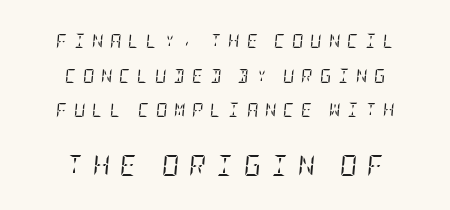
Q: Is the text bold? A: No.
Q: Is the text italic (slanted)? A: Yes, it leans right by about 5 degrees.
Q: Is the text underlined? A: No.
Q: How is the paragraph aligned? A: Centered.
Q: Is the spacing between letters normal or unusually wide? A: Unusually wide.
Q: Is the spacing between lines tight, normal or loose? A: Loose.
Q: Which block of text is set in a larger size, the first (top) or the second (bottom)? A: The second (bottom) one.
